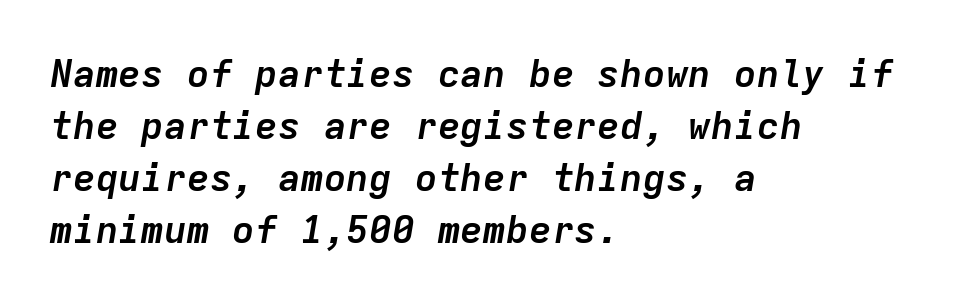
{"italic": "yes", "lean": "right", "slant_degrees": 9, "bold": "yes", "weight": "semibold", "width": "normal", "stroke_contrast": "low", "x_height": "medium", "monospaced": "yes", "underline": "no", "align": "left", "line_spacing": "normal", "line_spacing_ratio": 1.37, "letter_spacing": "normal", "letter_spacing_em": 0.0, "glyph_px": 38}
